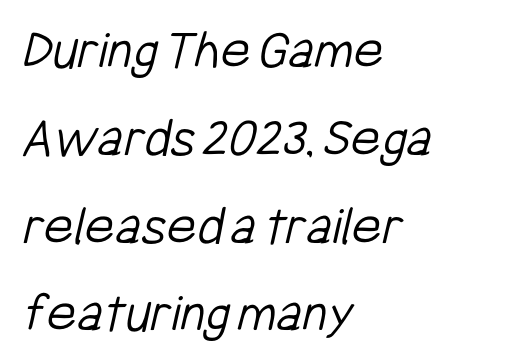
The image shows 57 px light, condensed sans-serif type; set left-aligned, normal line spacing (1.54x), normal letter spacing, not underlined; low stroke contrast and a medium x-height.
